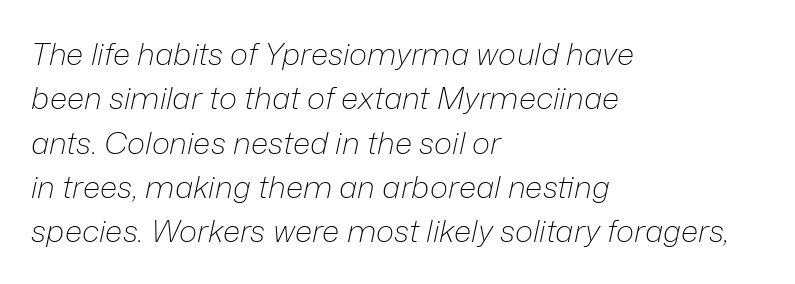
{"italic": "yes", "lean": "right", "slant_degrees": 12, "bold": "no", "weight": "light", "width": "normal", "stroke_contrast": "low", "x_height": "medium", "monospaced": "no", "underline": "no", "align": "left", "line_spacing": "normal", "line_spacing_ratio": 1.43, "letter_spacing": "normal", "letter_spacing_em": 0.0, "glyph_px": 31}
